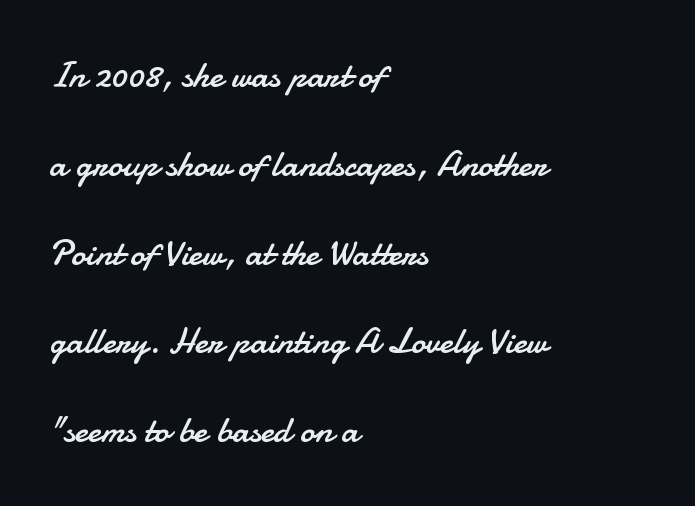
{"serif": "no", "bold": "no", "weight": "regular", "width": "normal", "stroke_contrast": "low", "x_height": "small", "monospaced": "no", "underline": "no", "align": "left", "line_spacing": "loose", "line_spacing_ratio": 2.4, "letter_spacing": "normal", "letter_spacing_em": 0.0, "glyph_px": 37}
